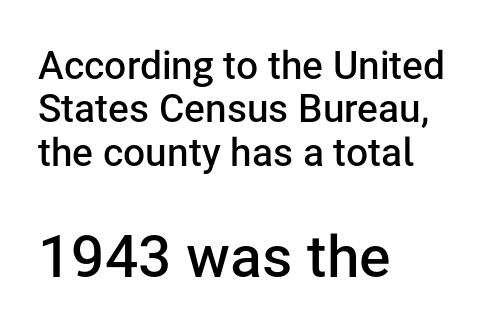
The image shows 59 px semibold sans-serif type, upright; set left-aligned, tight line spacing (1.11x), normal letter spacing, not underlined; the second (bottom) block is 1.51x larger; low stroke contrast and a medium x-height.
